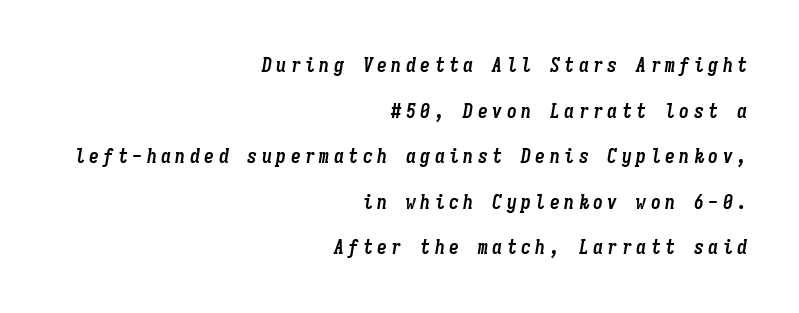
Q: Is the text bold? A: Yes.
Q: Is the text italic (slanted)? A: Yes, it leans right by about 9 degrees.
Q: Is the text underlined? A: No.
Q: How is the paragraph aligned? A: Right-aligned.
Q: Is the spacing between letters normal or unusually wide? A: Unusually wide.
Q: Is the spacing between lines tight, normal or loose? A: Loose.
